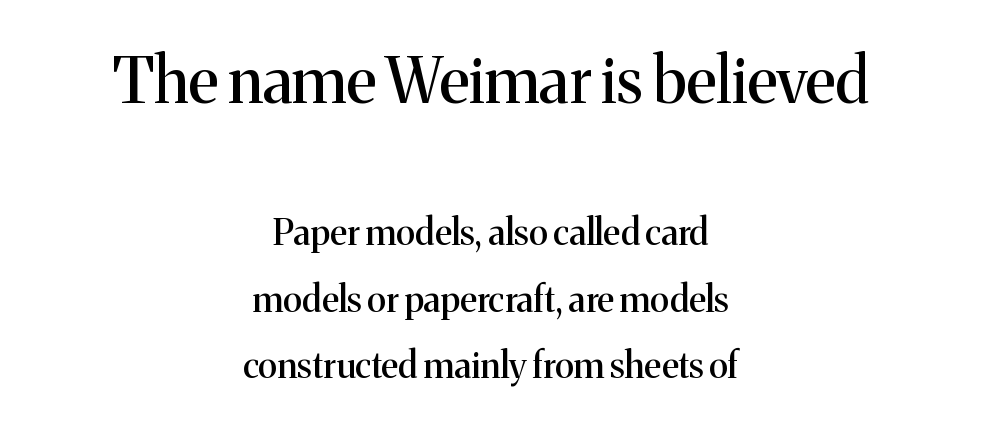
{"serif": "yes", "italic": "no", "width": "normal", "stroke_contrast": "medium", "x_height": "medium", "monospaced": "no", "underline": "no", "align": "center", "line_spacing_ratio": 1.86, "letter_spacing": "normal", "letter_spacing_em": 0.0, "larger_block": "first", "size_ratio": 1.75, "glyph_px": 63}
